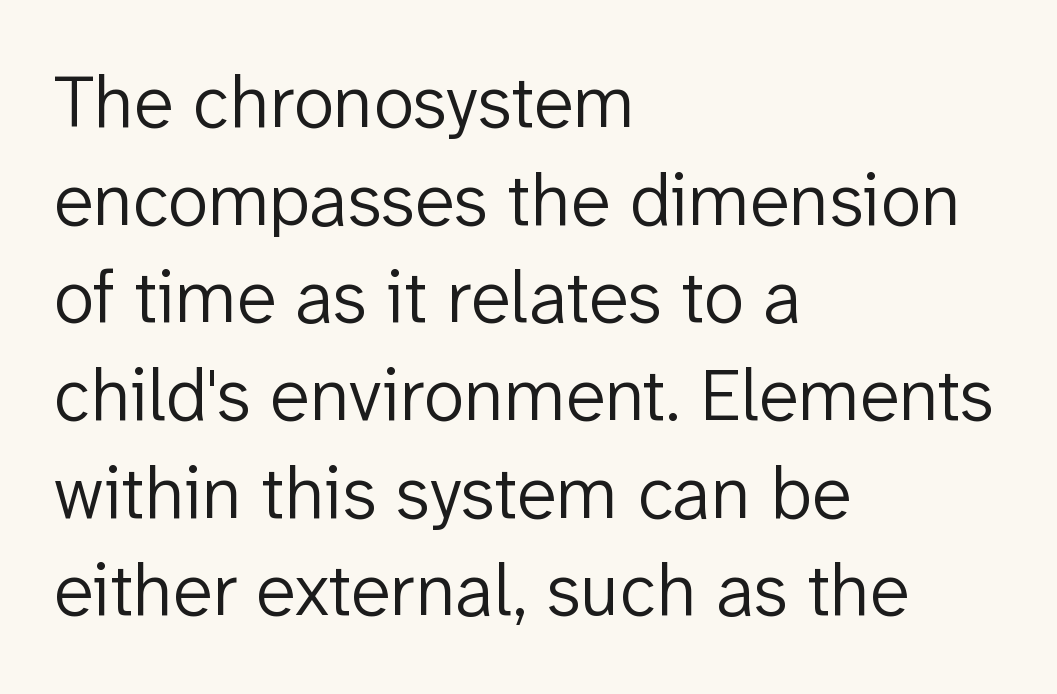
The image shows 74 px light sans-serif type, upright; set left-aligned, normal line spacing (1.32x), normal letter spacing, not underlined; low stroke contrast and a medium x-height.
